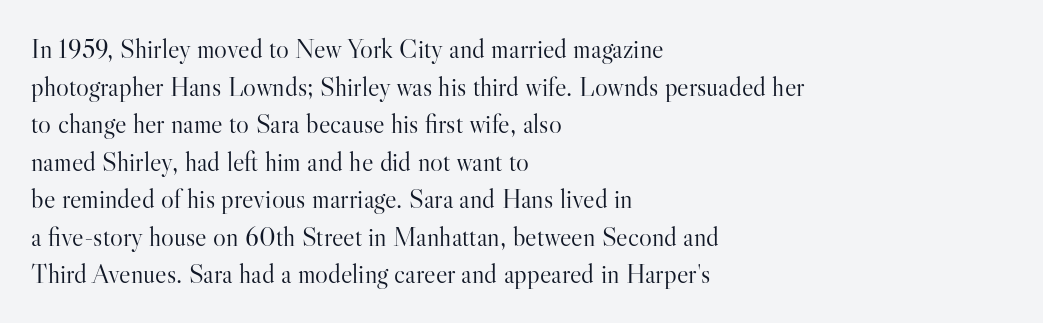
Notice how the stems are strictly vertical — no italics here. A bare baseline throughout the passage. Inter-character spacing is left at the font's built-in metrics. Vertical spacing — default. The ragged edge is on the right, which tells us the setting is flush left. The font sits on the lighter half of the weight spectrum, regular included.
